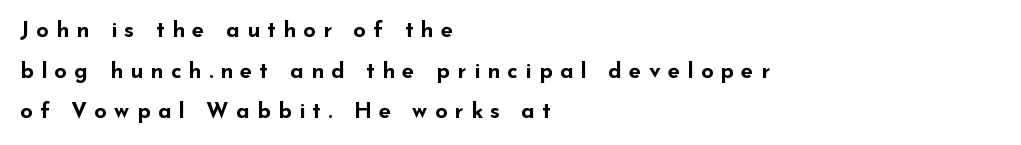
The image shows 22 px bold type, upright; set left-aligned, line spacing 1.85x, unusually wide letter spacing (+0.33 em), not underlined.
